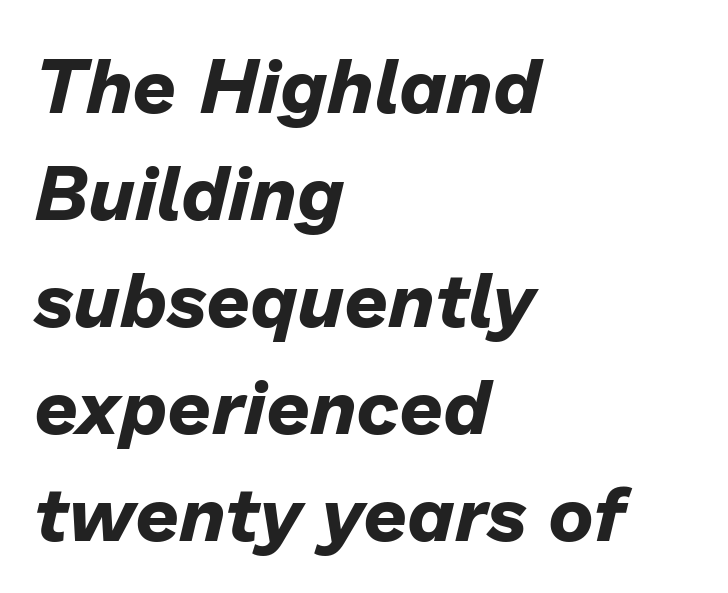
Think of a printed novel: that variable character pitch is what you see here. Caption: standard tracking, unaltered. Normally led — the rows are evenly, conventionally spaced. Where is the straight margin? On the left. Compared with ordinary roman type, these characters are visibly tilted. Clear beneath every line of the passage.
